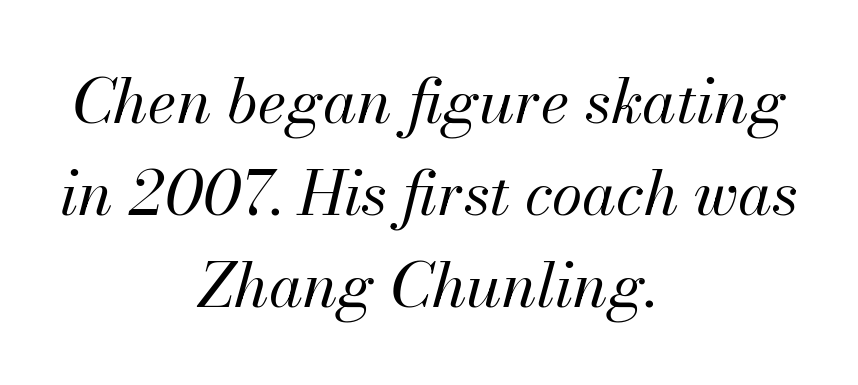
The image shows 62 px regular-weight type, italic (leaning right); set centered, normal line spacing (1.48x), normal letter spacing, not underlined; medium stroke contrast and a small x-height.
